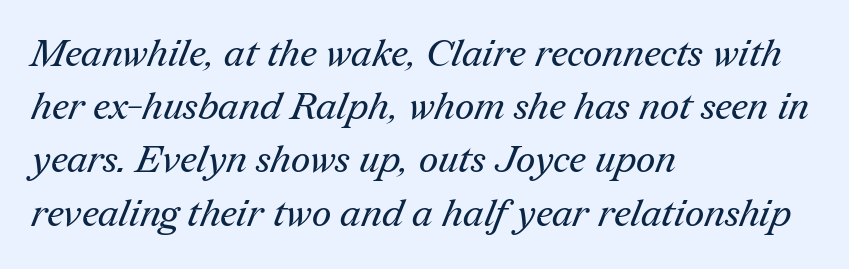
Teacher's note: observe the even left margin — that is flush-left alignment. Font category for this specimen: serif. Only glyphs here, with clear space below each row. Think standard paragraph weight, or any step lighter than that. Reading down the column, the eye jumps a familiar distance to each next line. This sample uses plain, unmodified letter spacing.
